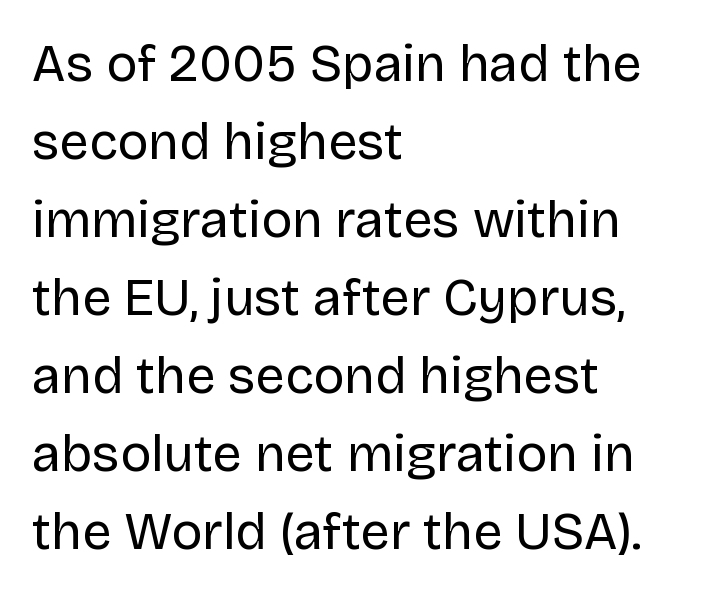
{"serif": "no", "italic": "no", "bold": "no", "weight": "regular", "width": "normal", "stroke_contrast": "low", "x_height": "large", "monospaced": "no", "underline": "no", "align": "left", "line_spacing": "normal", "line_spacing_ratio": 1.5, "letter_spacing": "normal", "letter_spacing_em": 0.0, "glyph_px": 52}
